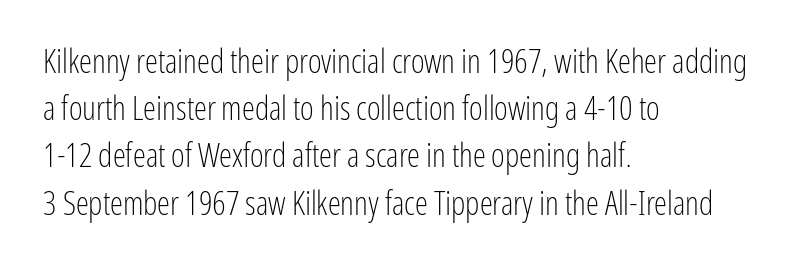
{"serif": "no", "italic": "no", "bold": "no", "weight": "light", "width": "condensed", "stroke_contrast": "low", "x_height": "medium", "monospaced": "no", "underline": "no", "align": "left", "line_spacing": "normal", "line_spacing_ratio": 1.43, "letter_spacing": "normal", "letter_spacing_em": 0.0, "glyph_px": 33}
